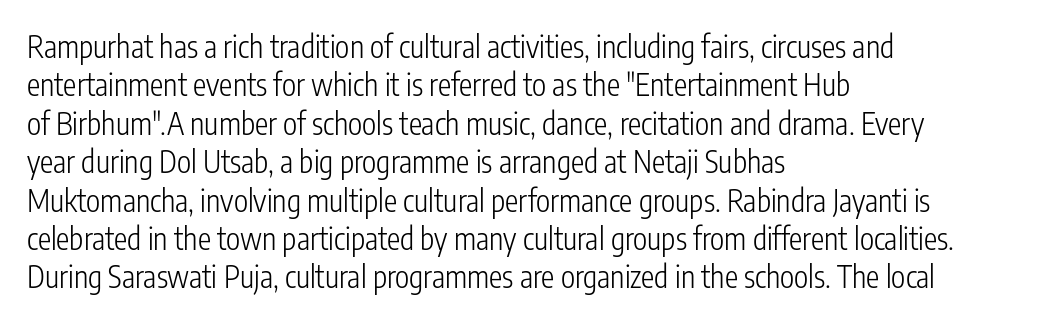
The letterforms sit shoulder to shoulder at normal distance. A normal amount of white space separates one row of letters from the next. Does the lettering tilt? It doesn't — this is upright. Font category for this specimen: sans-serif. This sample has the flowing, uneven cadence of proportional lettering. The ragged edge is on the right, which tells us the setting is flush left.
